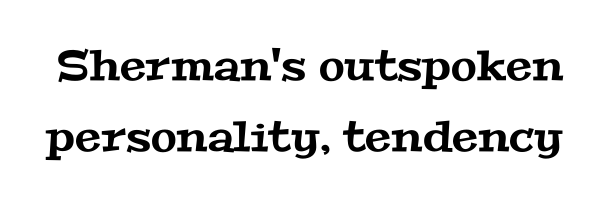
Glance below the letters and you will spot only blank space. Note the varied advance widths — an 'i' is clearly narrower than an 'm'. The rendering shows small feet on the letterforms — a serif design. The tracking reads as untouched default to a designer's eye. One glance says typical: line gaps are just what's usual.
